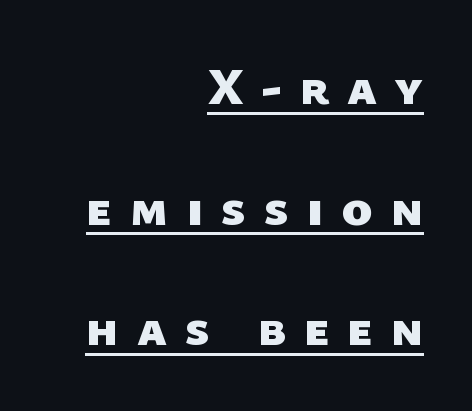
Q: Is the text bold? A: Yes.
Q: Is the typeface a serif or a sans-serif typeface? A: Sans-serif.
Q: Is the text underlined? A: Yes.
Q: How is the paragraph aligned? A: Right-aligned.
Q: Is the spacing between letters normal or unusually wide? A: Unusually wide.
Q: Is the spacing between lines tight, normal or loose? A: Loose.
Q: Width (condensed, normal, or wide)? A: Normal.
Q: Stroke contrast? A: Low.
Q: x-height? A: Medium.
Q: Monospaced? A: No.
